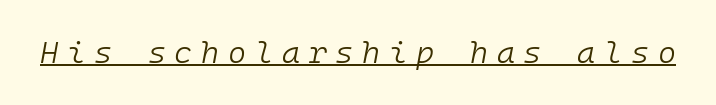
Q: Is the text bold? A: No.
Q: Is the text italic (slanted)? A: Yes, it leans right by about 10 degrees.
Q: Is the text underlined? A: Yes.
Q: Is the spacing between letters normal or unusually wide? A: Unusually wide.
Q: Width (condensed, normal, or wide)? A: Normal.
Q: Stroke contrast? A: Low.
Q: x-height? A: Medium.
Q: Monospaced? A: Yes.
